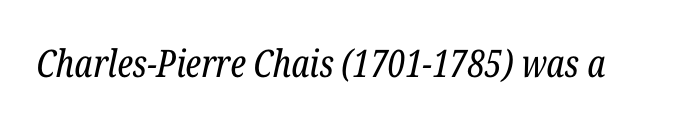
The string is rendered with underlining switched off. The rendering applies a slant to the glyphs. Looks like regular typesetting: each glyph gets only the width it needs. This is serif lettering, the kind often seen in printed books. Summary of weight: not heavy and not bold.
